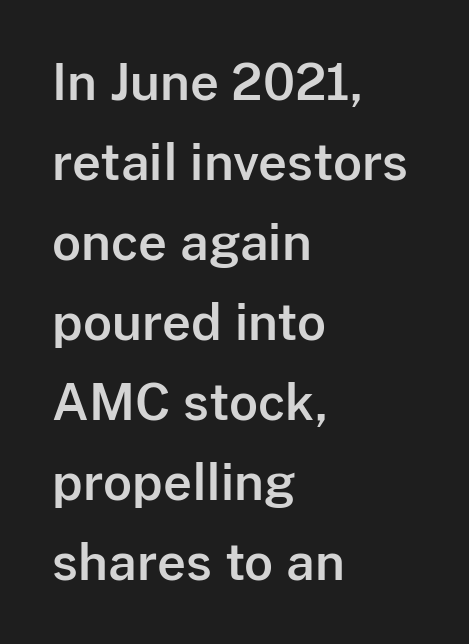
The image shows 50 px sans-serif type, upright; set left-aligned, normal line spacing (1.6x), normal letter spacing, not underlined; low stroke contrast and a medium x-height.
